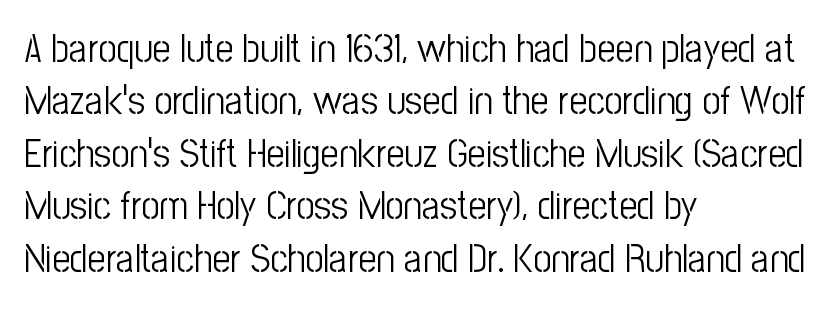
Characters follow at the spacing the type designer built in. Italic? Not at all — the glyphs are vertical. One-word summary of the alignment: left. Whoever set this chose a conventional vertical rhythm.
